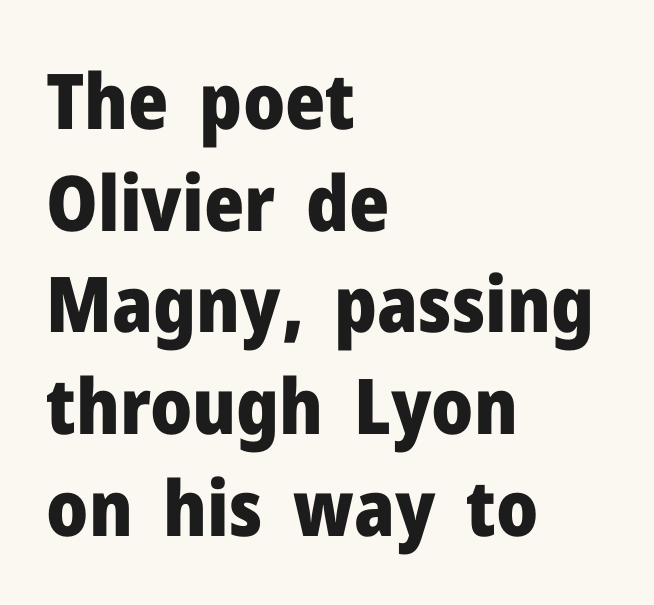
{"serif": "no", "italic": "no", "bold": "yes", "weight": "heavy", "width": "normal", "stroke_contrast": "low", "x_height": "medium", "monospaced": "no", "underline": "no", "align": "left", "line_spacing": "normal", "line_spacing_ratio": 1.32, "letter_spacing": "normal", "letter_spacing_em": 0.0, "glyph_px": 77}
